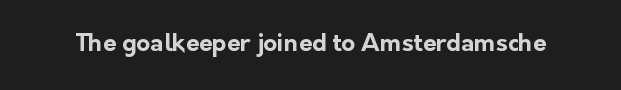
The image shows 24 px bold type, upright; set normal letter spacing, not underlined.
